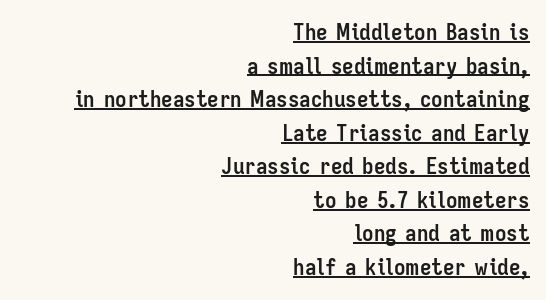
The image shows 23 px bold type, upright; set right-aligned, normal line spacing (1.46x), normal letter spacing, underlined.
